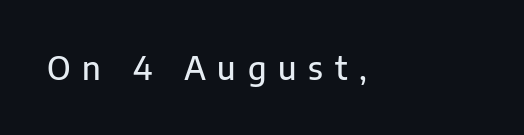
The image shows 32 px sans-serif type, upright; set left-aligned, unusually wide letter spacing (+0.37 em), not underlined; low stroke contrast and a medium x-height.
